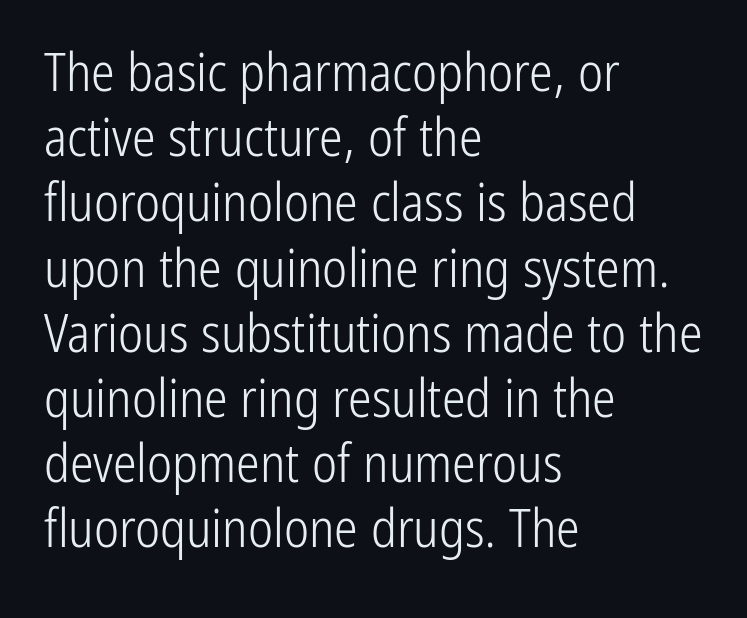
{"serif": "no", "italic": "no", "bold": "no", "weight": "light", "width": "condensed", "stroke_contrast": "low", "x_height": "medium", "monospaced": "no", "underline": "no", "align": "left", "line_spacing_ratio": 1.23, "letter_spacing": "normal", "letter_spacing_em": 0.0, "glyph_px": 53}
